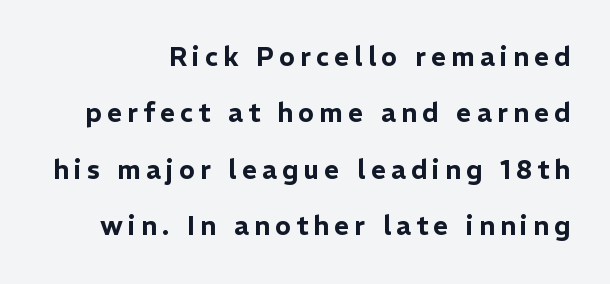
Only glyphs here, with clear space below each row. The block of text is sparse from top to bottom, with ample space between rows. Ascenders rise straight up at ninety degrees. The letterforms stand isolated, each surrounded by extra space.
